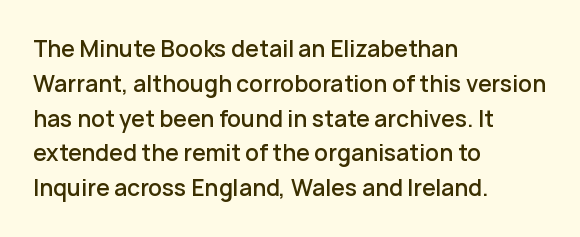
Firm but not heavy-handed strokes: this text is semibold. The specimen omits any rule beneath the text block's lines. Ordinary non-slanted type is in use. Each new line begins a customary step beneath the previous one. The line texture is even and compact thanks to regular tracking.
